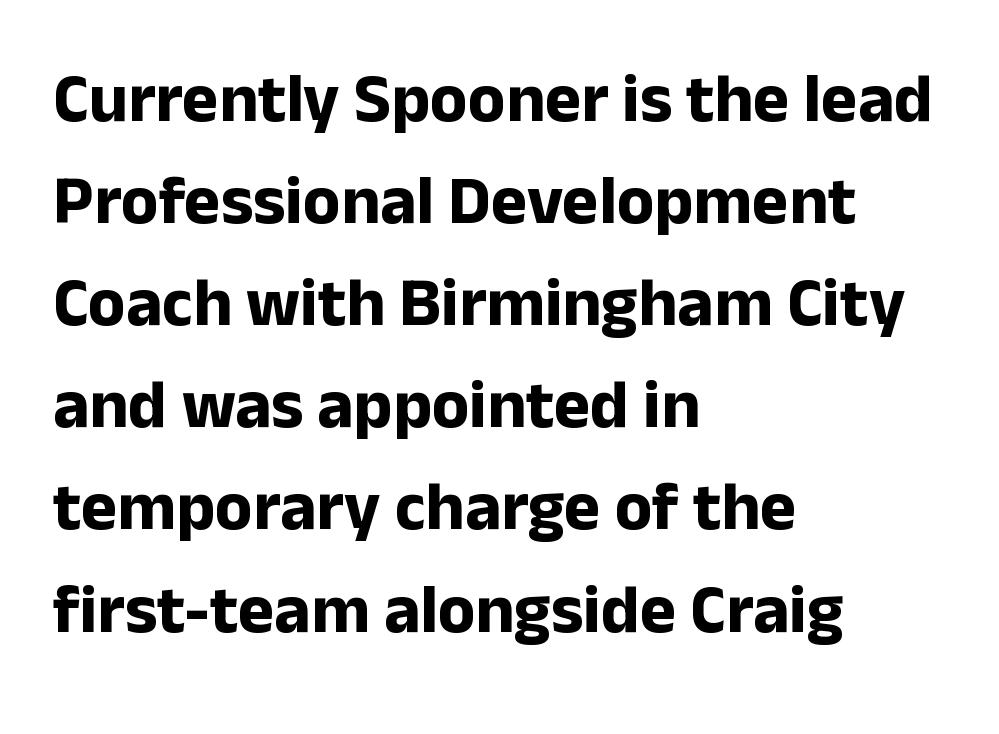
The image shows 69 px bold sans-serif type, upright; set left-aligned, normal line spacing (1.48x), normal letter spacing, not underlined; low stroke contrast and a medium x-height.
